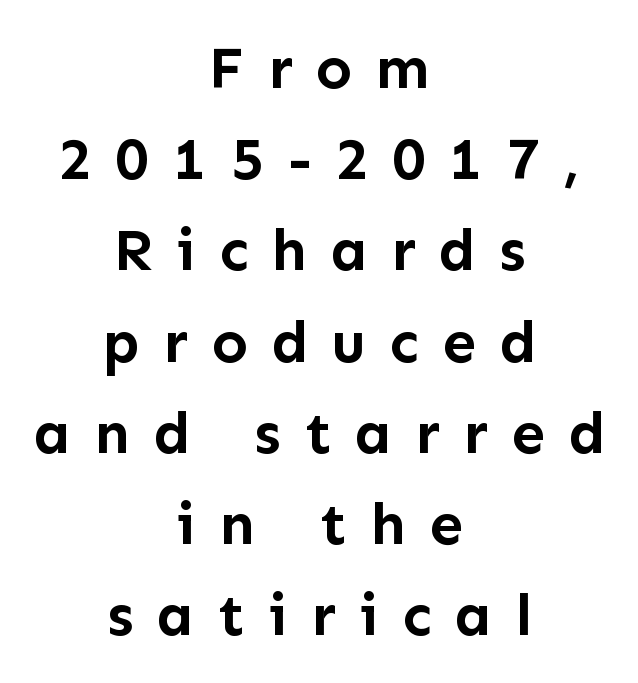
Do the characters align in a grid? No, the font is proportional. Any mark beneath the type? The region is blank. These lines have a slow, spaced-out rhythm from letter to letter. The leading is moderate, giving the passage an even texture. These lines were composed using upright roman letters.
